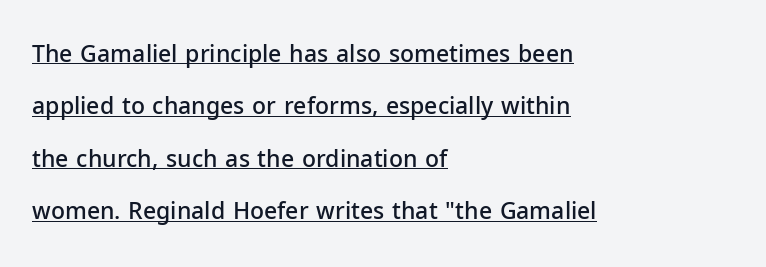
Q: Is the text bold? A: Semi-bold.
Q: Is the text italic (slanted)? A: No, it is upright.
Q: Is the text underlined? A: Yes.
Q: How is the paragraph aligned? A: Left-aligned.
Q: Is the spacing between letters normal or unusually wide? A: Normal.
Q: Is the spacing between lines tight, normal or loose? A: Loose.
